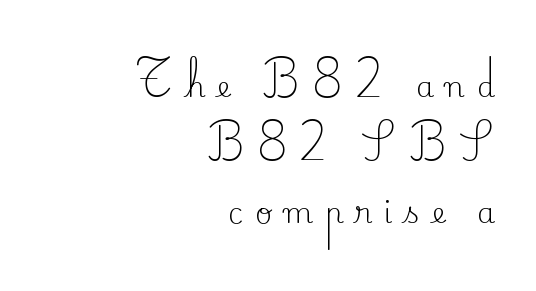
The image shows 29 px regular-weight serif type, upright; set right-aligned, loose line spacing (2.17x), unusually wide letter spacing (+0.41 em), not underlined; medium stroke contrast and a small x-height.
